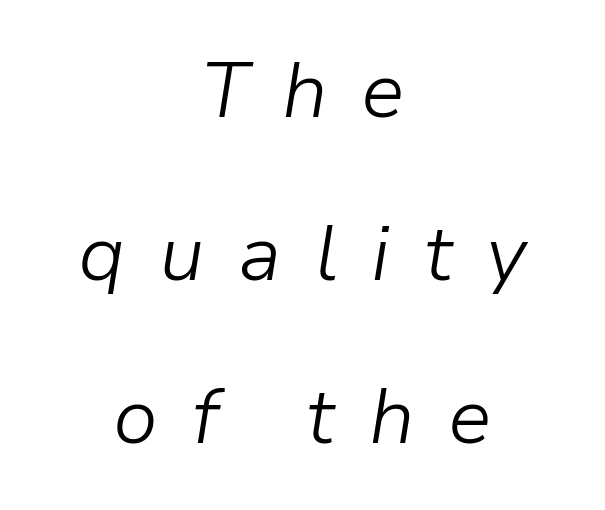
Q: Is the text bold? A: No.
Q: Is the text italic (slanted)? A: Yes, it leans right by about 9 degrees.
Q: Is the text underlined? A: No.
Q: How is the paragraph aligned? A: Centered.
Q: Is the spacing between letters normal or unusually wide? A: Unusually wide.
Q: Is the spacing between lines tight, normal or loose? A: Loose.
Q: Width (condensed, normal, or wide)? A: Normal.
Q: Stroke contrast? A: Low.
Q: x-height? A: Medium.
Q: Monospaced? A: No.
